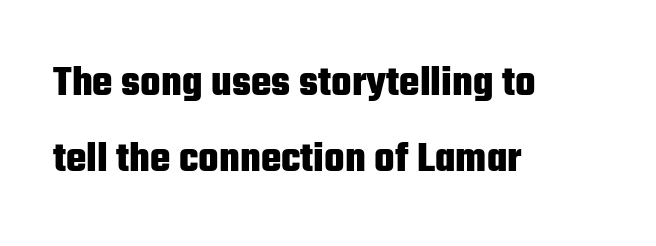
A typesetter would mark this as roman, not italic. Line starts are locked; line ends wander. Is the type bold? Yes — the strokes are clearly thick and heavy. No extra tracking has been applied to these lines. Unmarked baselines from the first word to the last.
